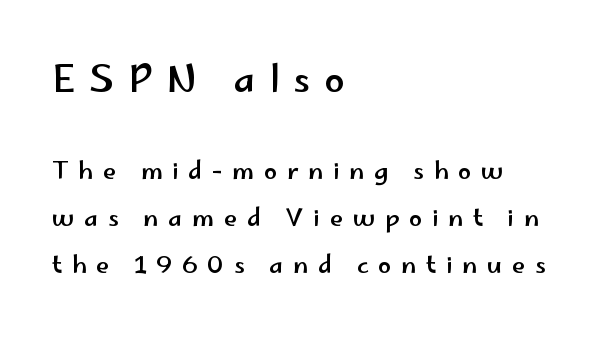
The image shows 36 px wide sans-serif type, upright; set left-aligned, loose line spacing (1.97x), unusually wide letter spacing (+0.4 em), not underlined; the first (top) block is 1.5x larger; low stroke contrast and a small x-height.
